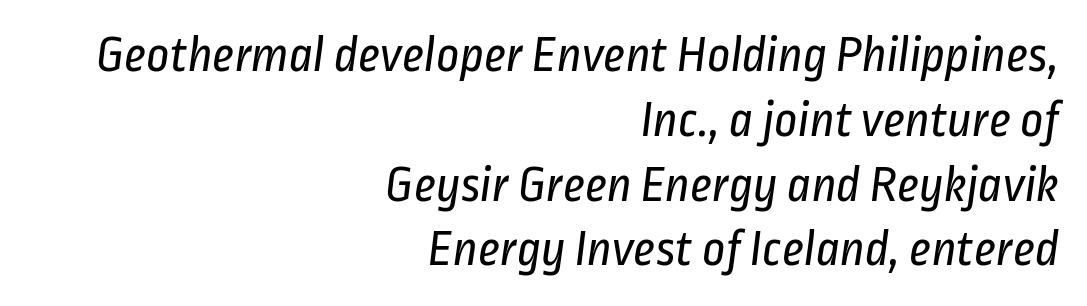
{"serif": "no", "bold": "no", "weight": "regular", "width": "condensed", "stroke_contrast": "low", "x_height": "medium", "monospaced": "no", "underline": "no", "align": "right", "line_spacing": "normal", "line_spacing_ratio": 1.27, "letter_spacing": "normal", "letter_spacing_em": 0.0, "glyph_px": 51}
